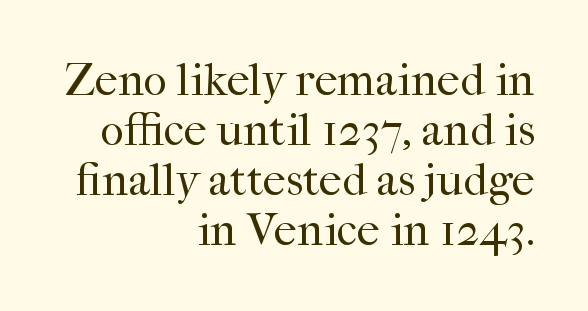
The image shows 46 px regular-weight serif type, upright; set right-aligned, tight line spacing (1.09x), normal letter spacing, not underlined; high stroke contrast and a medium x-height.
